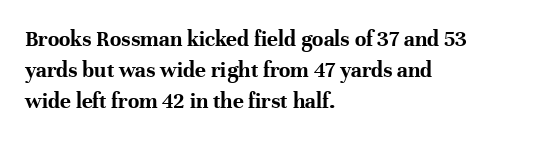
Caption: bold face, heavy strokes. Compared with typical body copy, the letter spacing here is the same. Line starts are locked; line ends wander. The axis of the letterforms is exactly vertical.
